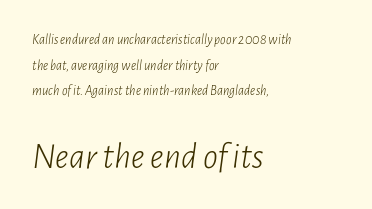
The image shows 37 px light, condensed type, italic (leaning right); set left-aligned, line spacing 1.83x, normal letter spacing, not underlined; the second (bottom) block is 2.64x larger; low stroke contrast and a medium x-height.
